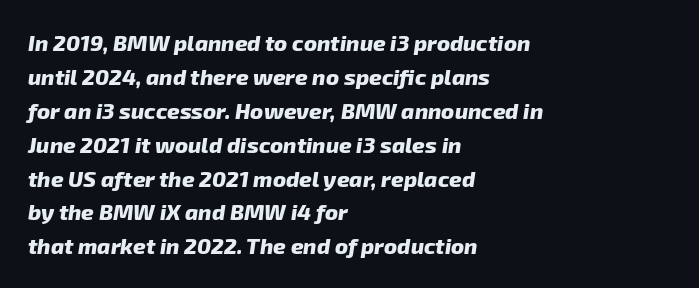
Q: Is the text bold? A: Yes.
Q: Is the text underlined? A: No.
Q: How is the paragraph aligned? A: Left-aligned.
Q: Is the spacing between letters normal or unusually wide? A: Normal.
Q: Is the spacing between lines tight, normal or loose? A: Normal.
